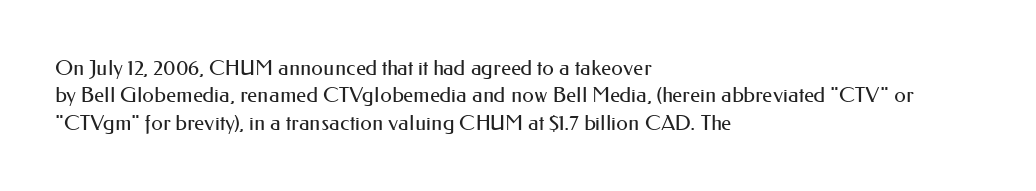
Reading down the block, your eye returns to a fixed left position each line. The weight tops out at a normal text grade. Interline gaps are of average width in this sample. The letters sit at their default tracking, neither squeezed nor spread.
